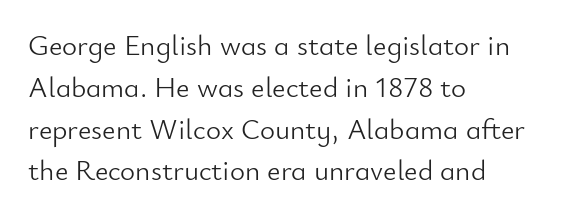
The image shows 29 px light sans-serif type, upright; set left-aligned, normal line spacing (1.44x), normal letter spacing, not underlined; low stroke contrast and a small x-height.
